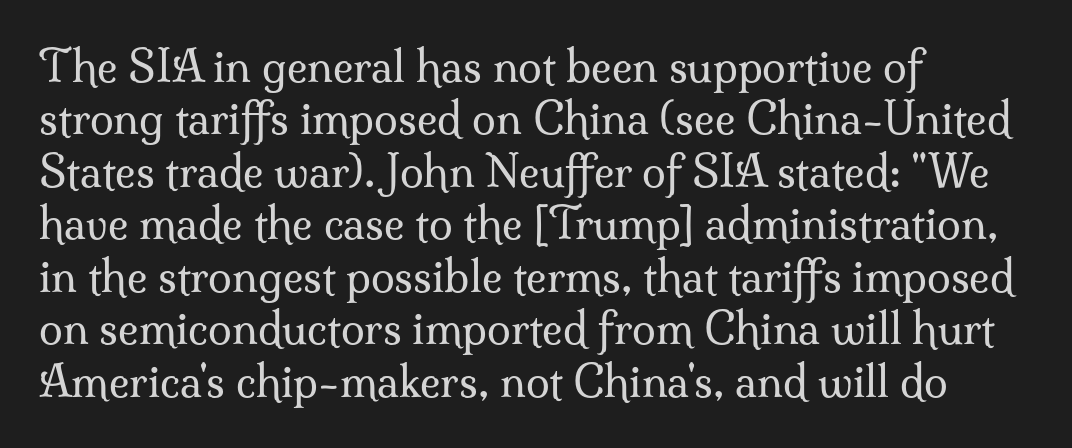
The image shows 43 px regular-weight serif type, upright; set left-aligned, line spacing 1.22x, normal letter spacing, not underlined; medium stroke contrast and a small x-height.
